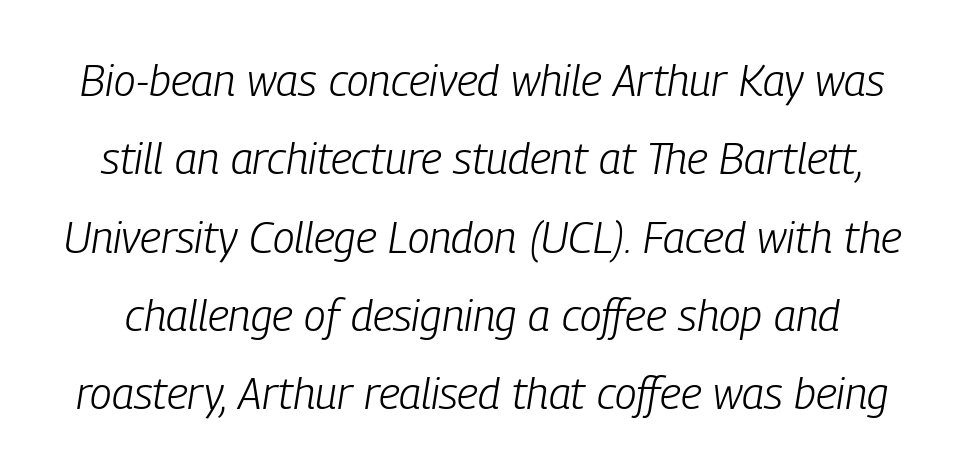
Q: Is the text bold? A: No.
Q: Is the text italic (slanted)? A: Yes, it leans right by about 9 degrees.
Q: Is the text underlined? A: No.
Q: Is the spacing between letters normal or unusually wide? A: Normal.
Q: Width (condensed, normal, or wide)? A: Condensed.
Q: Stroke contrast? A: Low.
Q: x-height? A: Medium.
Q: Monospaced? A: No.
